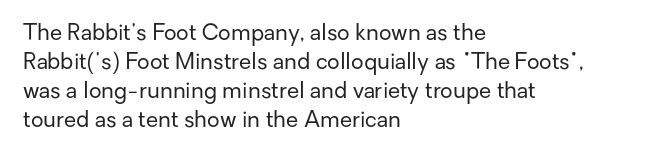
{"italic": "no", "bold": "no", "underline": "no", "align": "left", "line_spacing": "normal", "line_spacing_ratio": 1.32, "letter_spacing": "normal", "letter_spacing_em": 0.0, "glyph_px": 22}
